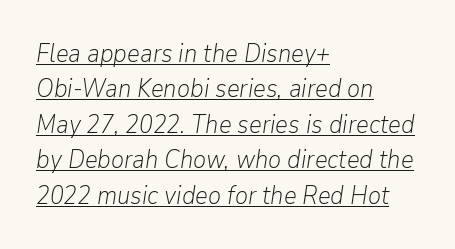
{"italic": "yes", "lean": "right", "slant_degrees": 9, "bold": "no", "underline": "yes", "align": "left", "line_spacing": "normal", "line_spacing_ratio": 1.42, "letter_spacing": "normal", "letter_spacing_em": 0.0, "glyph_px": 25}
